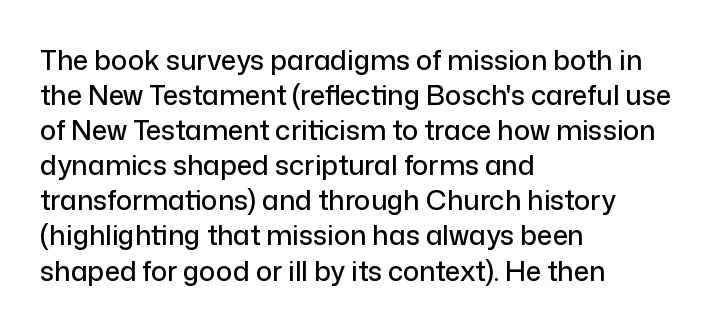
{"italic": "no", "underline": "no", "align": "left", "line_spacing": "normal", "line_spacing_ratio": 1.3, "letter_spacing": "normal", "letter_spacing_em": 0.0, "glyph_px": 27}
